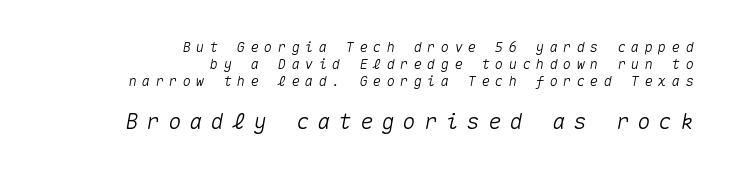
Short and long lines alike share a common ending point at right. Unmarked baselines from the first word to the last. The lettering tilts uniformly, giving the passage an italic look. The letters are spread apart with noticeably loose tracking. This layout puts the modest block above and the oversized block below.
